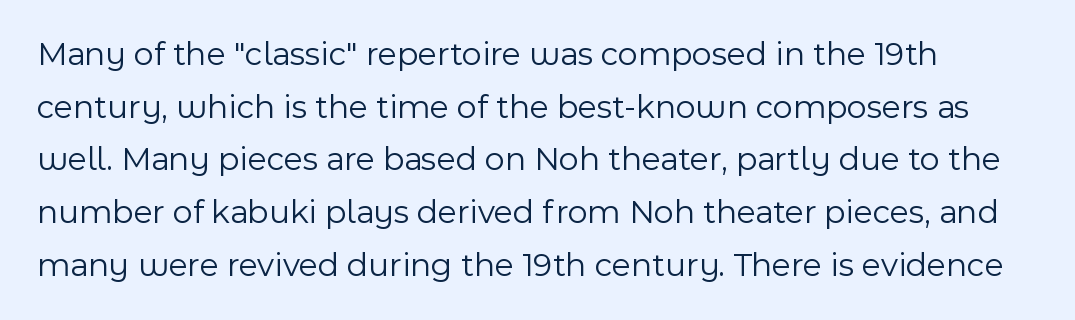
{"serif": "no", "italic": "no", "bold": "no", "weight": "light", "width": "normal", "x_height": "medium", "monospaced": "no", "underline": "no", "line_spacing": "normal", "line_spacing_ratio": 1.55, "letter_spacing": "normal", "letter_spacing_em": 0.0, "glyph_px": 34}
